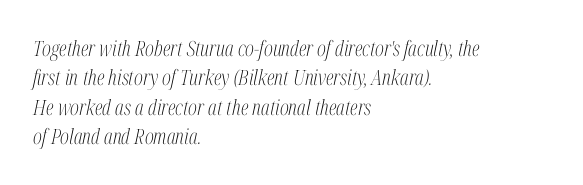
Q: Is the text bold? A: No.
Q: Is the text italic (slanted)? A: Yes, it leans right by about 12 degrees.
Q: Is the text underlined? A: No.
Q: How is the paragraph aligned? A: Left-aligned.
Q: Is the spacing between letters normal or unusually wide? A: Normal.
Q: Is the spacing between lines tight, normal or loose? A: Normal.
